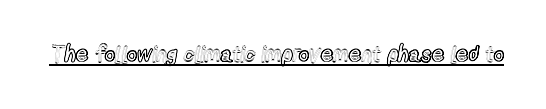
Q: Is the text italic (slanted)? A: Yes.
Q: Is the text underlined? A: Yes.
Q: Is the spacing between letters normal or unusually wide? A: Normal.
